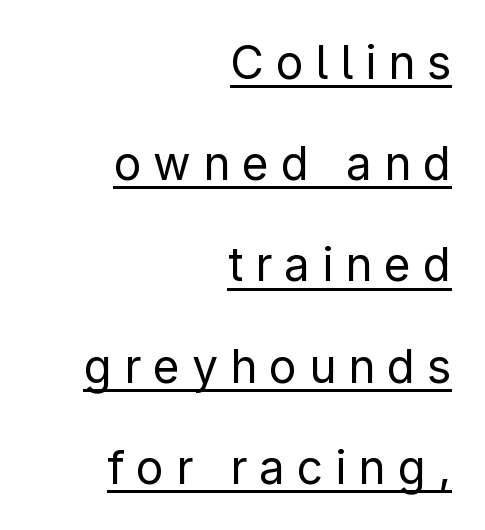
Q: Is the text bold? A: No.
Q: Is the text italic (slanted)? A: No, it is upright.
Q: Is the typeface a serif or a sans-serif typeface? A: Sans-serif.
Q: Is the text underlined? A: Yes.
Q: How is the paragraph aligned? A: Right-aligned.
Q: Is the spacing between letters normal or unusually wide? A: Unusually wide.
Q: Is the spacing between lines tight, normal or loose? A: Loose.
Q: Width (condensed, normal, or wide)? A: Normal.
Q: Stroke contrast? A: Low.
Q: x-height? A: Medium.
Q: Monospaced? A: No.
